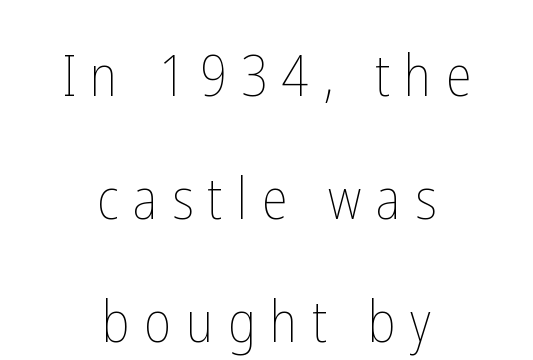
The image shows 58 px thin, condensed type, upright; set centered, loose line spacing (2.12x), unusually wide letter spacing (+0.25 em), not underlined; low stroke contrast and a medium x-height.
